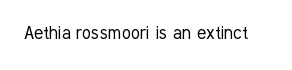
{"italic": "no", "bold": "no", "underline": "no", "letter_spacing": "normal", "letter_spacing_em": 0.0, "glyph_px": 21}
